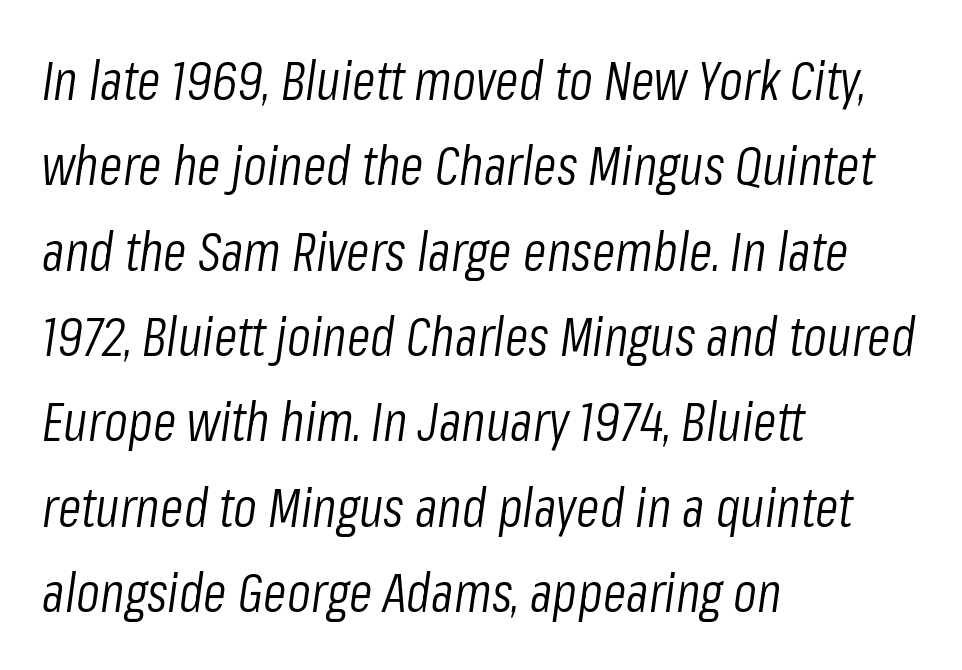
The image shows 54 px light, condensed type, italic (leaning right); set left-aligned, normal line spacing (1.58x), normal letter spacing, not underlined; low stroke contrast and a medium x-height.
